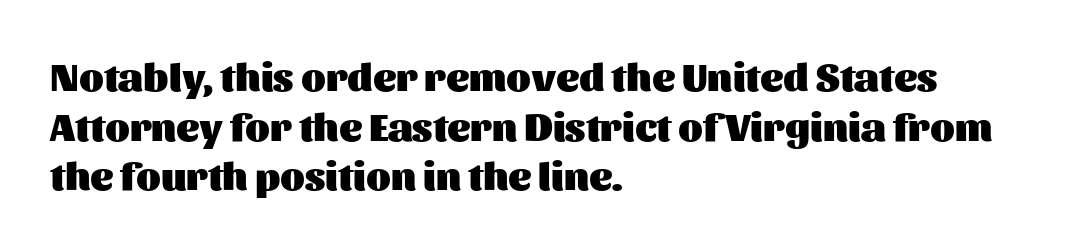
The image shows 40 px heavy sans-serif type, upright; set left-aligned, line spacing 1.24x, normal letter spacing, not underlined; medium stroke contrast and a medium x-height.
